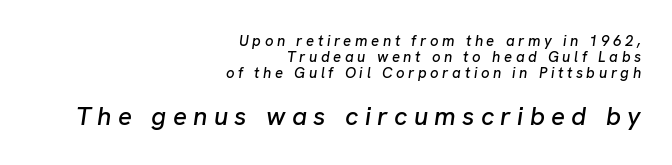
Every row of glyphs terminates at an identical x-position on the right. Each new line begins almost immediately beneath the previous one. Does extra space separate the letters? Yes, quite a lot of it. Only glyphs here, with clear space below each row. It's the slanting kind of type.
